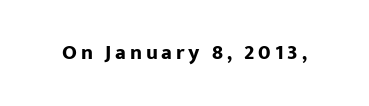
Pretty heavy lettering here — definitely bold. The passage shown is not underscored anywhere. Do the letters lean? They stand straight.
